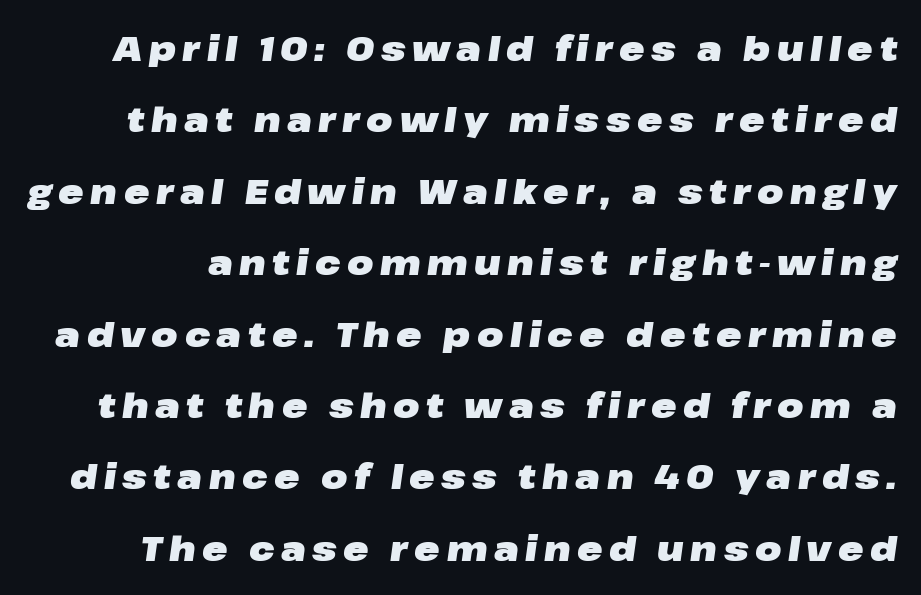
{"italic": "yes", "lean": "right", "slant_degrees": 8, "bold": "yes", "weight": "heavy", "width": "wide", "stroke_contrast": "low", "x_height": "medium", "monospaced": "no", "underline": "no", "line_spacing": "loose", "line_spacing_ratio": 2.1, "glyph_px": 34}
